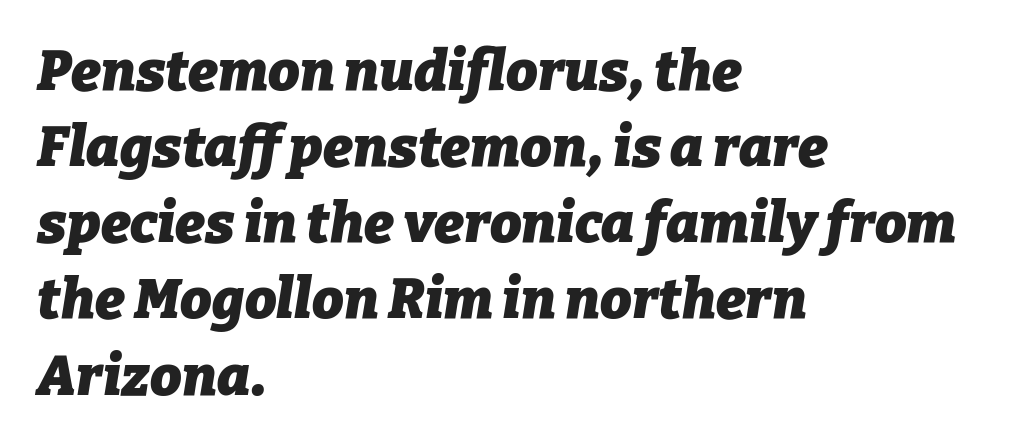
Thick stems and heavy bowls — unmistakably bold. There's an unmistakable incline to the writing here. These lines sit exactly where default settings would place them. Letter spacing: default. Horizontal alignment here is leftward, the default for most running prose.
